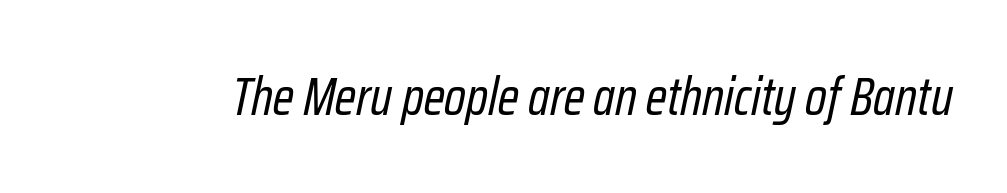
{"italic": "yes", "lean": "right", "slant_degrees": 12, "bold": "no", "weight": "regular", "width": "condensed", "stroke_contrast": "low", "x_height": "medium", "monospaced": "no", "underline": "no", "letter_spacing": "normal", "letter_spacing_em": 0.0, "glyph_px": 53}
